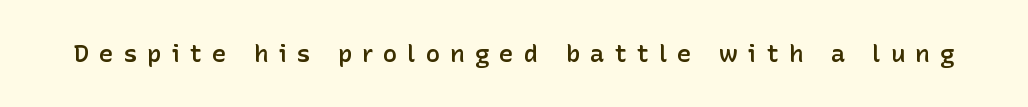
{"italic": "no", "bold": "semi", "underline": "no", "letter_spacing": "wide", "letter_spacing_em": 0.42, "glyph_px": 24}
